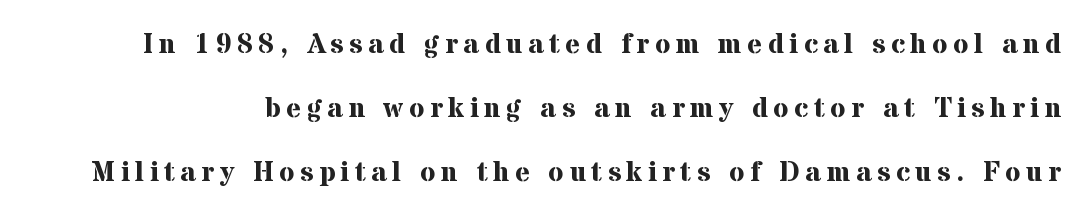
Q: Is the text bold? A: Yes.
Q: Is the text italic (slanted)? A: No, it is upright.
Q: Is the typeface a serif or a sans-serif typeface? A: Serif.
Q: Is the text underlined? A: No.
Q: Is the spacing between letters normal or unusually wide? A: Unusually wide.
Q: Is the spacing between lines tight, normal or loose? A: Loose.
Q: Width (condensed, normal, or wide)? A: Normal.
Q: Stroke contrast? A: Medium.
Q: x-height? A: Medium.
Q: Monospaced? A: No.
